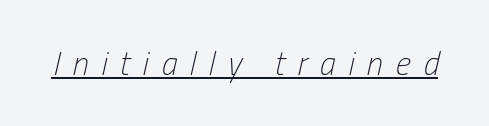
Q: Is the text bold? A: No.
Q: Is the text italic (slanted)? A: Yes, it leans right by about 13 degrees.
Q: Is the text underlined? A: Yes.
Q: Is the spacing between letters normal or unusually wide? A: Unusually wide.
Q: Width (condensed, normal, or wide)? A: Condensed.
Q: Stroke contrast? A: Low.
Q: x-height? A: Medium.
Q: Monospaced? A: No.
